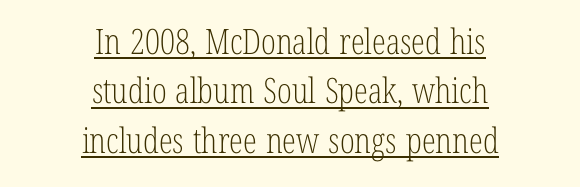
The image shows 35 px light, condensed serif type, upright; set centered, normal line spacing (1.41x), normal letter spacing, underlined; low stroke contrast and a medium x-height.
